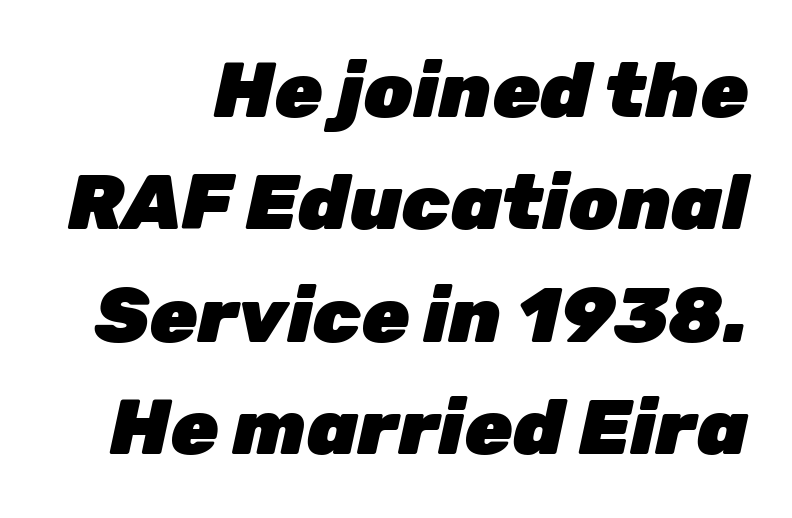
This sample has the flowing, uneven cadence of proportional lettering. This block has exactly the height ordinary leading produces. Descender tails drop into unmarked territory. You could call the tracking neutral — neither tight nor loose.
